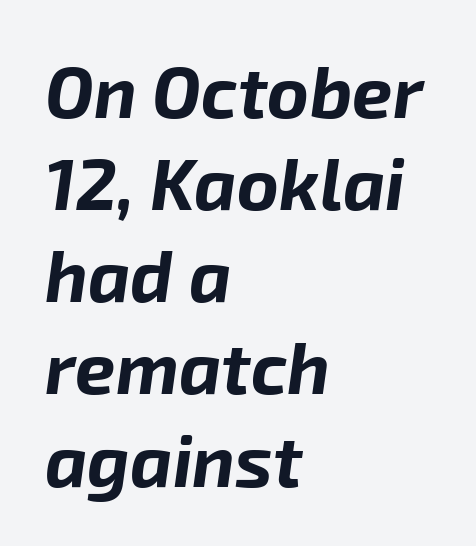
The image shows 72 px bold type, italic (leaning right); set left-aligned, normal line spacing (1.28x), normal letter spacing, not underlined; low stroke contrast and a medium x-height.
